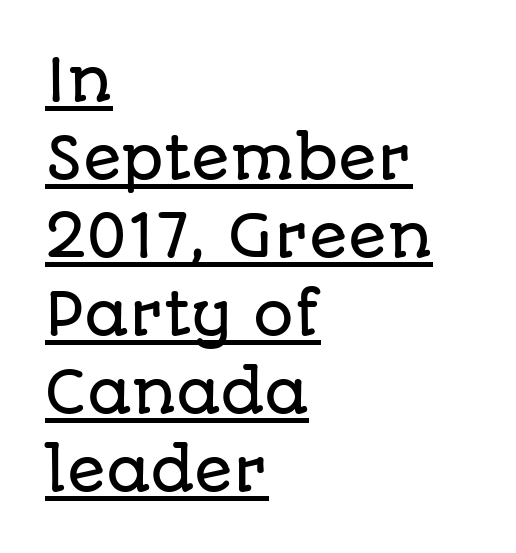
{"serif": "no", "italic": "no", "width": "normal", "stroke_contrast": "low", "x_height": "large", "monospaced": "no", "underline": "yes", "align": "left", "line_spacing": "normal", "line_spacing_ratio": 1.37, "letter_spacing": "normal", "letter_spacing_em": 0.0, "glyph_px": 57}
